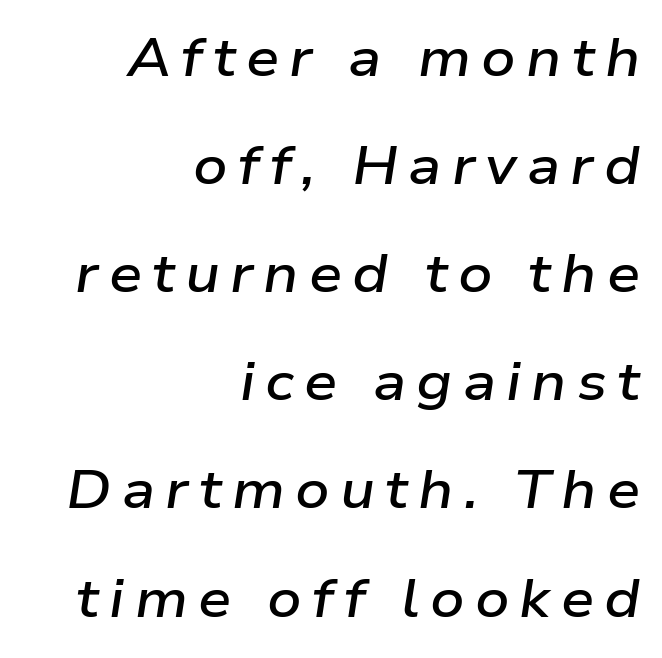
{"italic": "yes", "lean": "right", "slant_degrees": 9, "bold": "semi", "weight": "semibold", "width": "wide", "stroke_contrast": "low", "x_height": "medium", "monospaced": "no", "underline": "no", "align": "right", "line_spacing": "loose", "line_spacing_ratio": 2.04, "glyph_px": 53}
